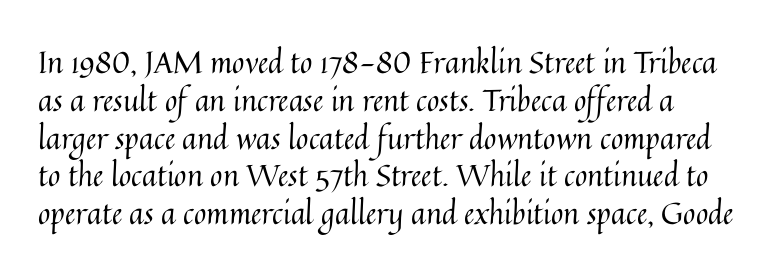
Horizontal bands of white between lines are of average thickness. Honestly, there is no underline to notice here at all. Weight class: somewhere from thin through regular. The face used here is rendered with its standard letterfit.
